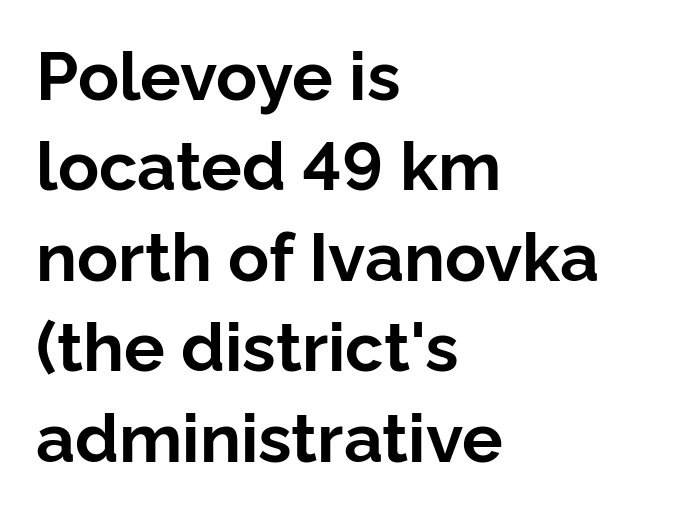
A classic flush-left, rag-right setting is used for this passage. The letters are bold, with thick, heavy strokes. Classification — sans serif. The type is set solid horizontally, with unmodified tracking.
